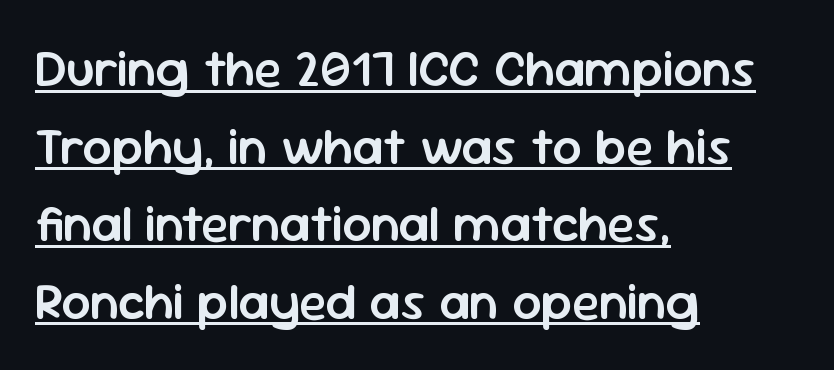
Q: Is the text bold? A: Semi-bold.
Q: Is the text italic (slanted)? A: No, it is upright.
Q: Is the typeface a serif or a sans-serif typeface? A: Sans-serif.
Q: Is the text underlined? A: Yes.
Q: How is the paragraph aligned? A: Left-aligned.
Q: Is the spacing between letters normal or unusually wide? A: Normal.
Q: Is the spacing between lines tight, normal or loose? A: Normal.
Q: Width (condensed, normal, or wide)? A: Normal.
Q: Stroke contrast? A: Low.
Q: x-height? A: Medium.
Q: Monospaced? A: No.
